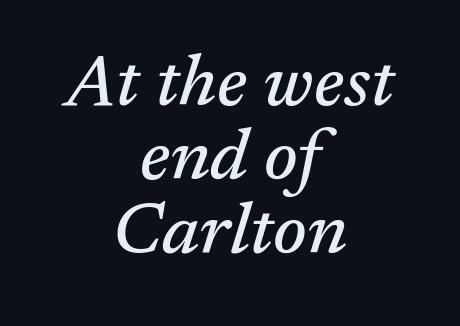
Characters are canted at an angle relative to the baseline's perpendicular. Spacing verdict: proportional, widths tailored to each character. The letters sit at their default tracking, neither squeezed nor spread. The face used here is seriffed, in the tradition of book romans. Line spacing here is tight. Underlining? Definitely not there.
